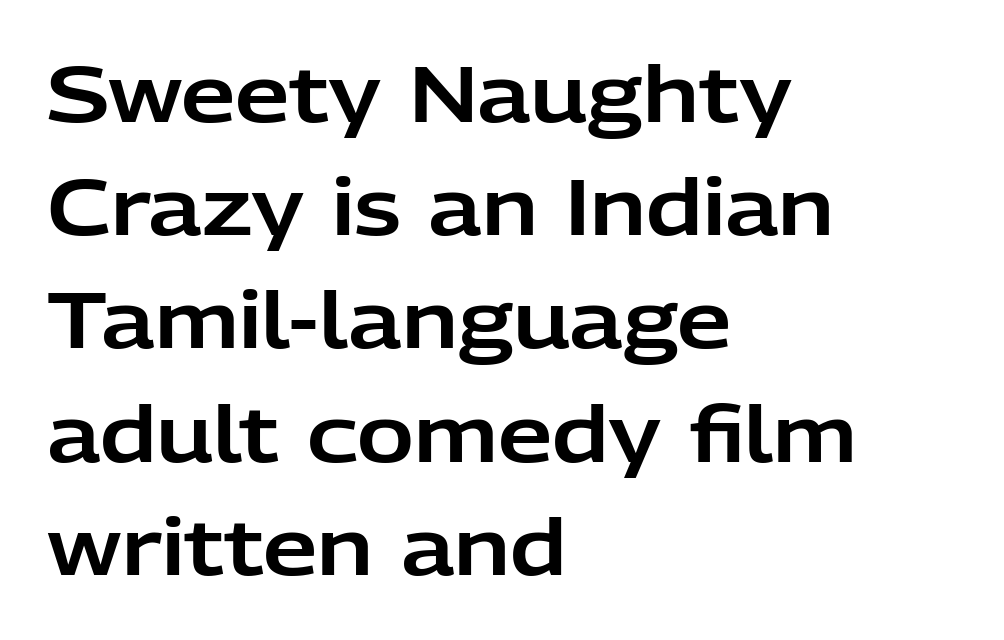
This sample uses a sans-serif face. Reading down the block, your eye returns to a fixed left position each line. The passage shown has conventional tracking throughout. These lines were composed using upright roman letters. Type without underlining. Baseline-to-baseline distance is the conventional proportion of letter height.
